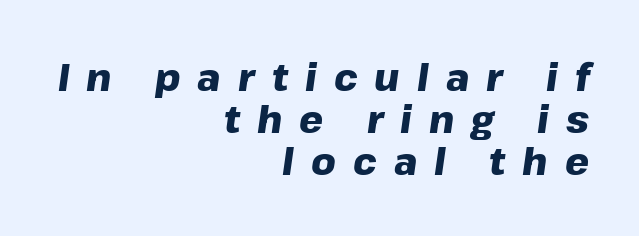
In terms of letterspacing, this is a distinctly airy, spread setting. Posture: slanted. Does the weight exceed regular? Yes, all the way to bold. Leading: reduced. A typesetter would call this proportional, since set widths differ per character. The glyphs are unaccompanied by any horizontal stroke below them.
